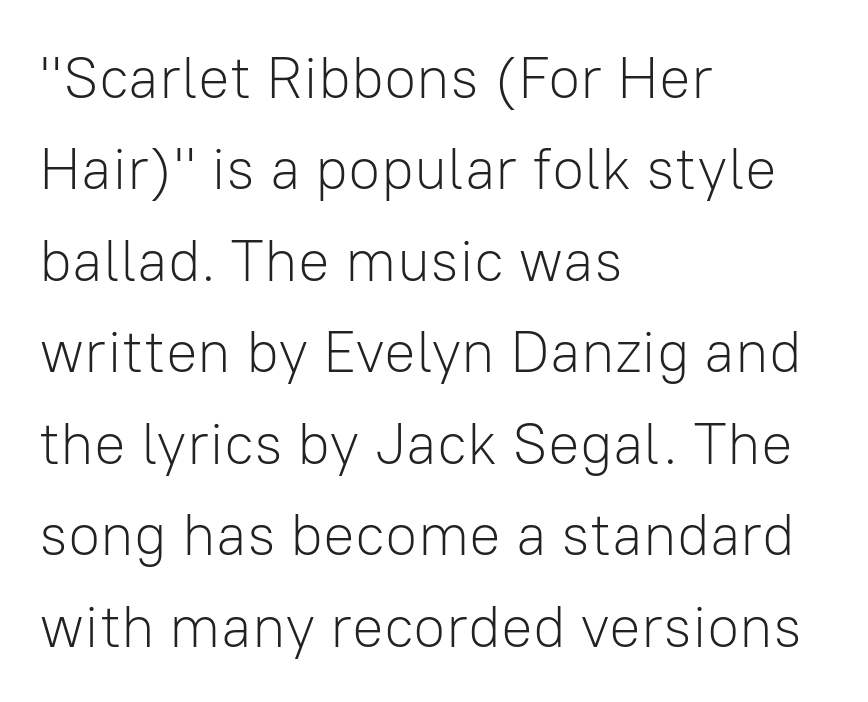
Descenders are the only things crossing below the line. No italicization has been applied; the sample stays upright. This sample has the flowing, uneven cadence of proportional lettering. Leading: standard. This is sans-serif lettering, the kind often seen on screens and signage.
